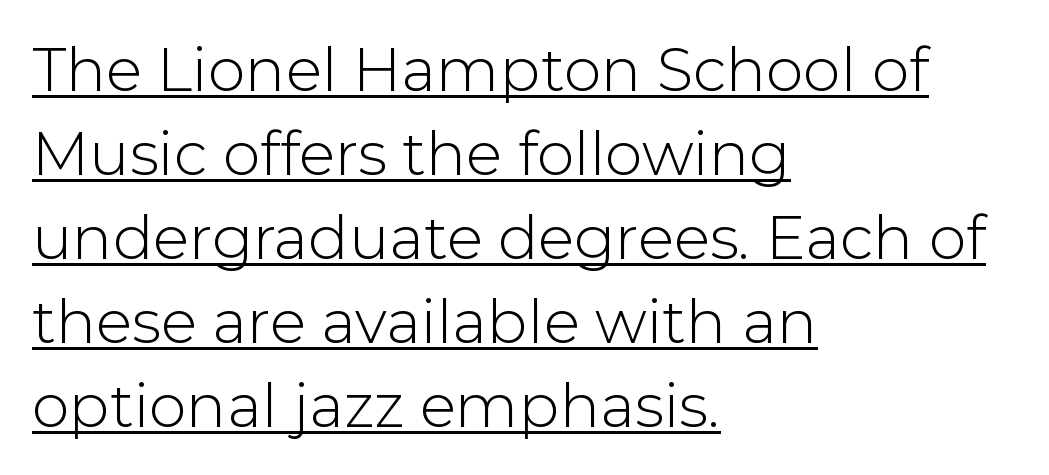
Q: Is the text bold? A: No.
Q: Is the text italic (slanted)? A: No, it is upright.
Q: Is the typeface a serif or a sans-serif typeface? A: Sans-serif.
Q: Is the text underlined? A: Yes.
Q: How is the paragraph aligned? A: Left-aligned.
Q: Is the spacing between letters normal or unusually wide? A: Normal.
Q: Is the spacing between lines tight, normal or loose? A: Normal.
Q: Width (condensed, normal, or wide)? A: Normal.
Q: Stroke contrast? A: Low.
Q: x-height? A: Medium.
Q: Monospaced? A: No.
